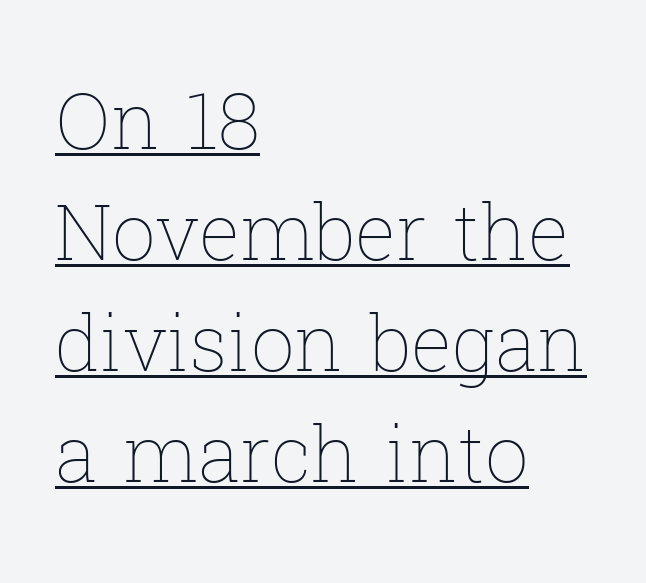
Q: Is the text bold? A: No.
Q: Is the text italic (slanted)? A: No, it is upright.
Q: Is the text underlined? A: Yes.
Q: How is the paragraph aligned? A: Left-aligned.
Q: Is the spacing between letters normal or unusually wide? A: Normal.
Q: Is the spacing between lines tight, normal or loose? A: Normal.
Q: Width (condensed, normal, or wide)? A: Normal.
Q: Stroke contrast? A: Low.
Q: x-height? A: Medium.
Q: Monospaced? A: No.
